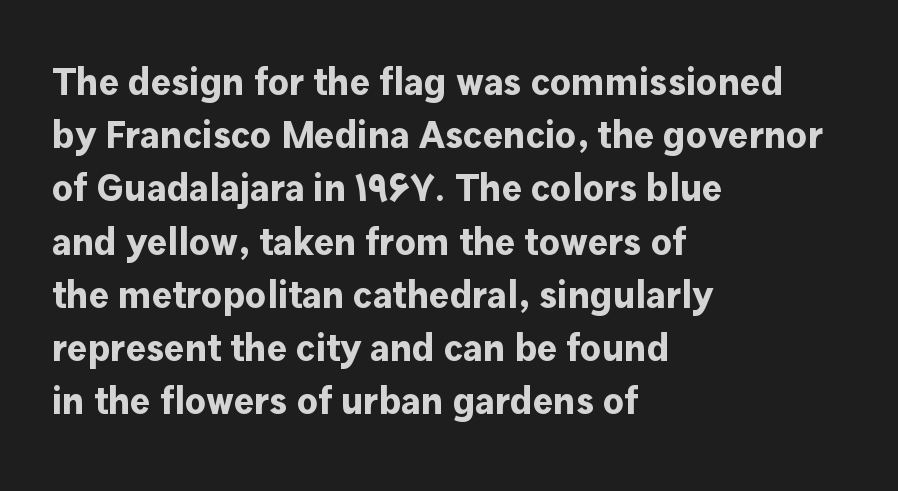
Q: Is the text bold? A: Yes.
Q: Is the text italic (slanted)? A: No, it is upright.
Q: Is the typeface a serif or a sans-serif typeface? A: Sans-serif.
Q: Is the text underlined? A: No.
Q: How is the paragraph aligned? A: Left-aligned.
Q: Is the spacing between letters normal or unusually wide? A: Normal.
Q: Is the spacing between lines tight, normal or loose? A: Normal.
Q: Width (condensed, normal, or wide)? A: Normal.
Q: Stroke contrast? A: Low.
Q: x-height? A: Medium.
Q: Monospaced? A: No.
